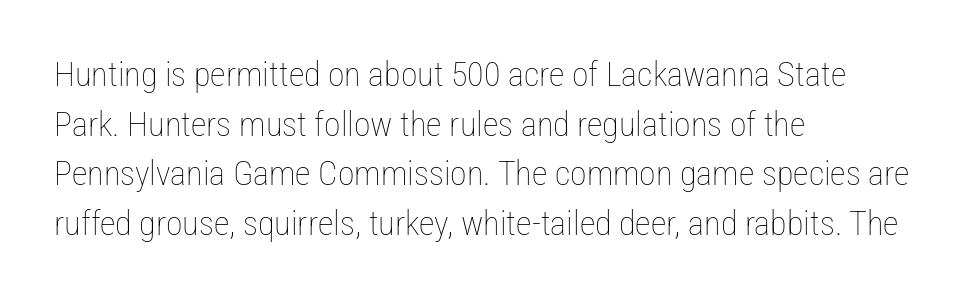
{"italic": "no", "bold": "no", "weight": "thin", "width": "condensed", "stroke_contrast": "low", "x_height": "medium", "monospaced": "no", "underline": "no", "align": "left", "line_spacing": "normal", "line_spacing_ratio": 1.46, "letter_spacing": "normal", "letter_spacing_em": 0.0, "glyph_px": 34}
